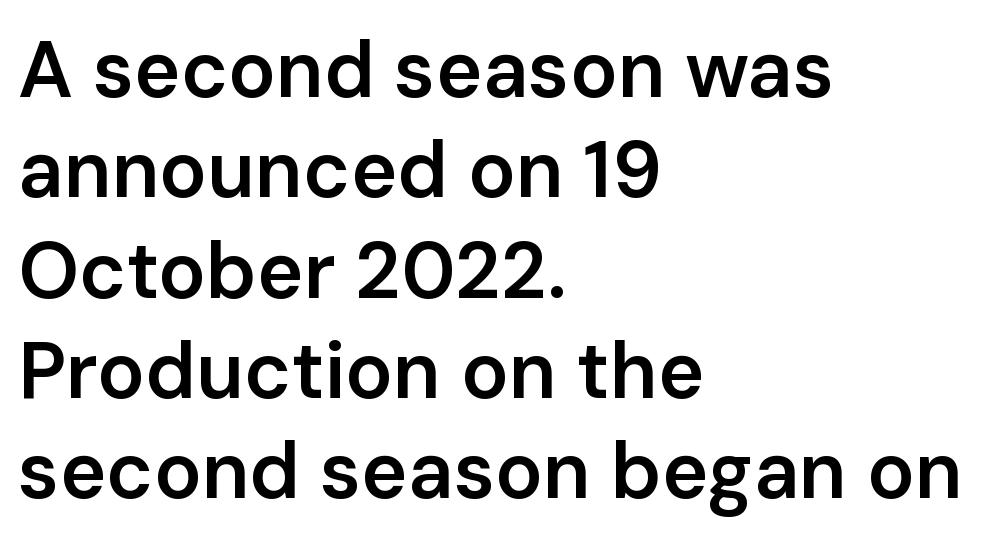
Q: Is the text bold? A: Semi-bold.
Q: Is the text italic (slanted)? A: No, it is upright.
Q: Is the typeface a serif or a sans-serif typeface? A: Sans-serif.
Q: Is the text underlined? A: No.
Q: How is the paragraph aligned? A: Left-aligned.
Q: Is the spacing between letters normal or unusually wide? A: Normal.
Q: Is the spacing between lines tight, normal or loose? A: Normal.
Q: Width (condensed, normal, or wide)? A: Normal.
Q: Stroke contrast? A: Low.
Q: x-height? A: Medium.
Q: Monospaced? A: No.
